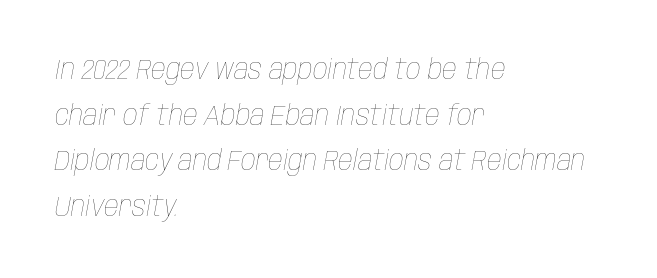
Q: Is the text bold? A: No.
Q: Is the text italic (slanted)? A: Yes, it leans right by about 10 degrees.
Q: Is the text underlined? A: No.
Q: How is the paragraph aligned? A: Left-aligned.
Q: Is the spacing between letters normal or unusually wide? A: Normal.
Q: Is the spacing between lines tight, normal or loose? A: Normal.
Q: Width (condensed, normal, or wide)? A: Condensed.
Q: Stroke contrast? A: Low.
Q: x-height? A: Large.
Q: Monospaced? A: No.
